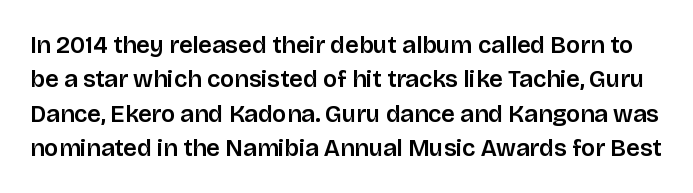
{"italic": "no", "underline": "no", "line_spacing": "normal", "line_spacing_ratio": 1.43, "letter_spacing": "normal", "letter_spacing_em": 0.0, "glyph_px": 24}
